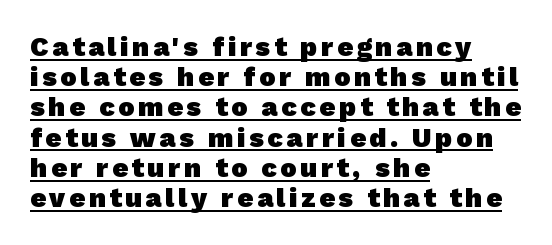
This sample trades vertical openness for compactness between lines. These lines are set flush left with a ragged right edge. The string is rendered with underlining switched on. A dark, heavy texture on the line: the type is bold.
